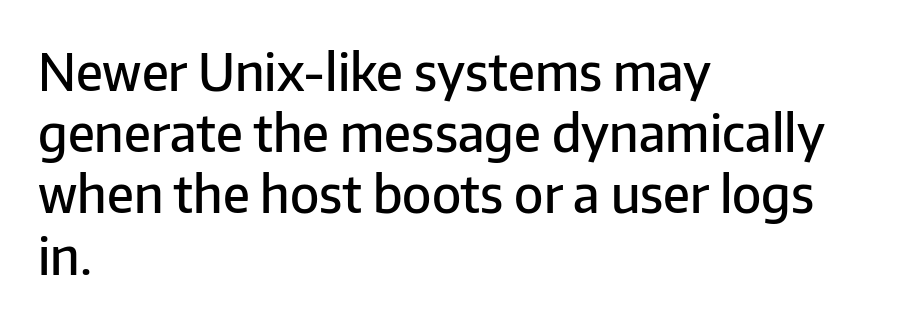
The image shows 51 px semibold sans-serif type, upright; set left-aligned, line spacing 1.2x, normal letter spacing, not underlined; low stroke contrast and a medium x-height.
